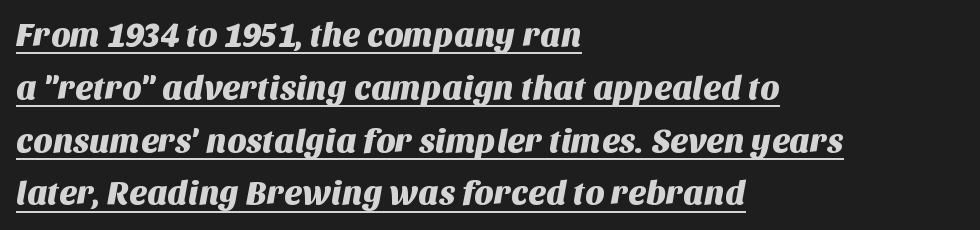
Q: Is the typeface a serif or a sans-serif typeface? A: Sans-serif.
Q: Is the text underlined? A: Yes.
Q: How is the paragraph aligned? A: Left-aligned.
Q: Is the spacing between letters normal or unusually wide? A: Normal.
Q: Is the spacing between lines tight, normal or loose? A: Normal.
Q: Width (condensed, normal, or wide)? A: Normal.
Q: Stroke contrast? A: Medium.
Q: x-height? A: Large.
Q: Monospaced? A: No.
